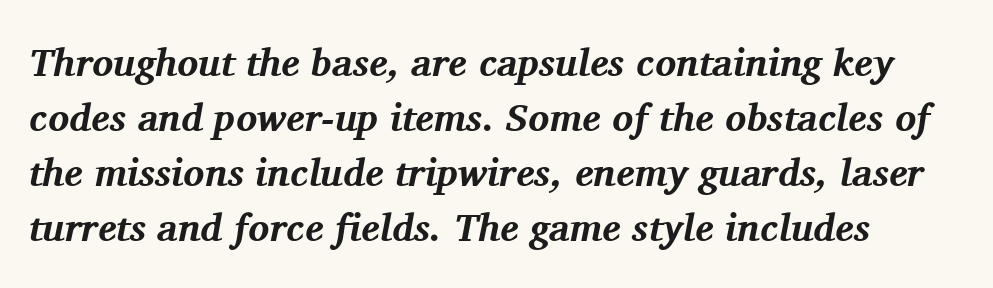
The image shows 39 px bold serif type, italic (leaning right); set left-aligned, normal line spacing (1.41x), normal letter spacing, not underlined; medium stroke contrast and a medium x-height.
